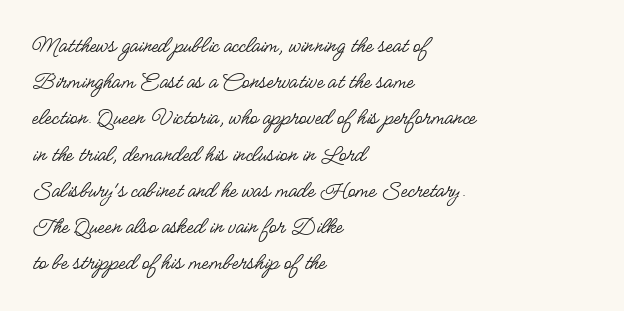
{"bold": "no", "underline": "no", "align": "left", "line_spacing": "normal", "line_spacing_ratio": 1.45, "letter_spacing": "normal", "letter_spacing_em": 0.0, "glyph_px": 25}
